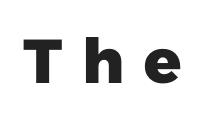
{"serif": "no", "bold": "yes", "weight": "heavy", "width": "normal", "stroke_contrast": "low", "x_height": "medium", "monospaced": "no", "underline": "no", "letter_spacing": "wide", "letter_spacing_em": 0.29, "glyph_px": 62}
